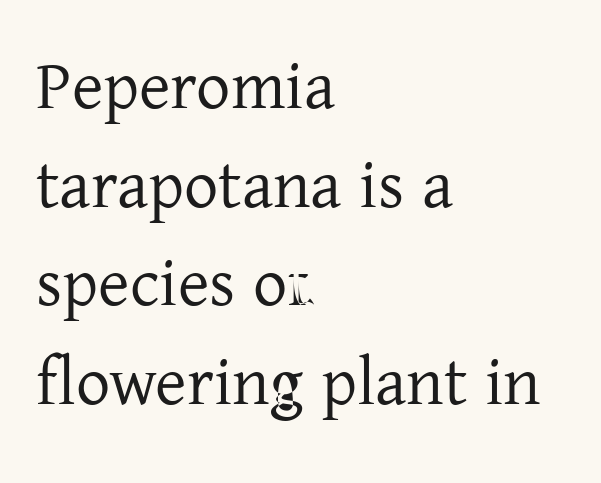
One-word summary of the alignment: left. Notice how descenders clear the ascenders below comfortably — that's standard leading. Lines of text with bare space underneath. Characters follow at the spacing the type designer built in. Weight: regular or lighter. You could not count columns in this text — the font is proportionally spaced.
